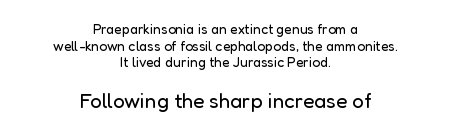
Q: Is the text bold? A: No.
Q: Is the text italic (slanted)? A: No, it is upright.
Q: Is the text underlined? A: No.
Q: How is the paragraph aligned? A: Centered.
Q: Is the spacing between letters normal or unusually wide? A: Normal.
Q: Which block of text is set in a larger size, the first (top) or the second (bottom)? A: The second (bottom) one.
